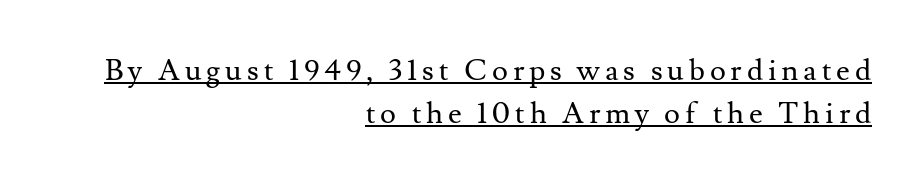
The lettering stays uniformly vertical, giving the passage a roman look. Summary of weight: not heavy and not bold. Underline: present. One-word summary of the alignment: right.
